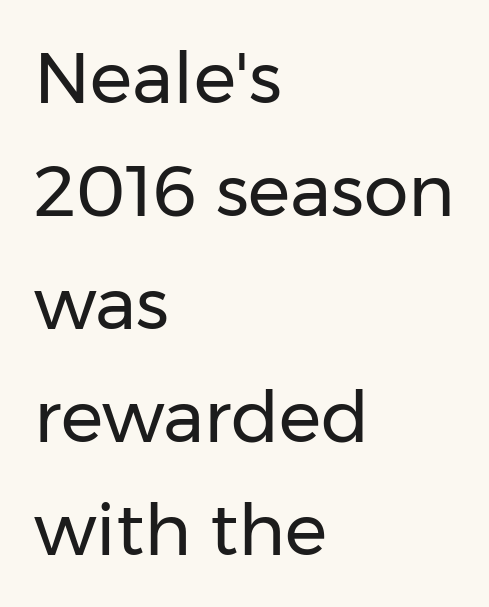
Q: Is the text bold? A: No.
Q: Is the text italic (slanted)? A: No, it is upright.
Q: Is the typeface a serif or a sans-serif typeface? A: Sans-serif.
Q: Is the text underlined? A: No.
Q: How is the paragraph aligned? A: Left-aligned.
Q: Is the spacing between letters normal or unusually wide? A: Normal.
Q: Is the spacing between lines tight, normal or loose? A: Normal.
Q: Width (condensed, normal, or wide)? A: Normal.
Q: Stroke contrast? A: Low.
Q: x-height? A: Medium.
Q: Monospaced? A: No.
